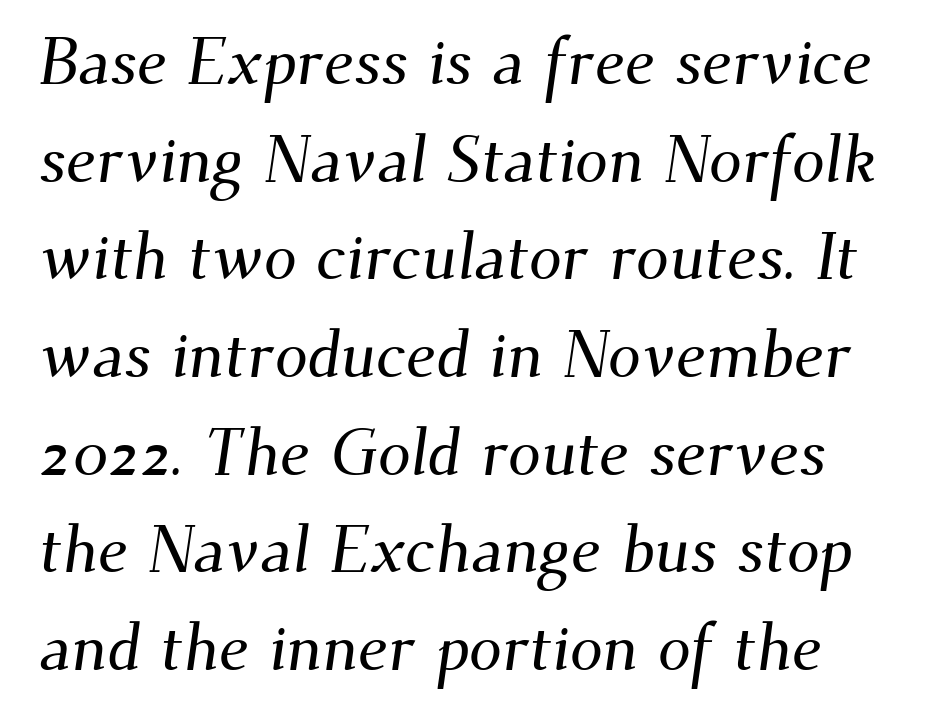
Q: Is the typeface a serif or a sans-serif typeface? A: Serif.
Q: Is the text underlined? A: No.
Q: Is the spacing between letters normal or unusually wide? A: Normal.
Q: Is the spacing between lines tight, normal or loose? A: Normal.
Q: Width (condensed, normal, or wide)? A: Normal.
Q: Stroke contrast? A: Medium.
Q: x-height? A: Small.
Q: Monospaced? A: No.
